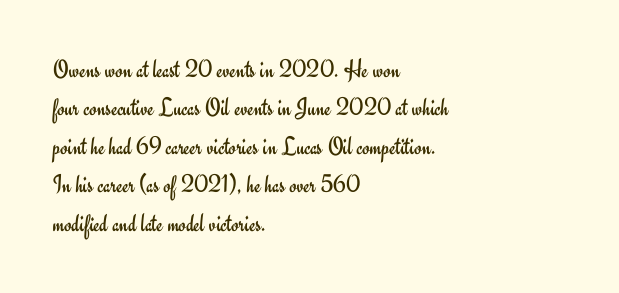
Q: Is the text bold? A: No.
Q: Is the text italic (slanted)? A: Yes.
Q: Is the text underlined? A: No.
Q: How is the paragraph aligned? A: Left-aligned.
Q: Is the spacing between letters normal or unusually wide? A: Normal.
Q: Is the spacing between lines tight, normal or loose? A: Normal.
